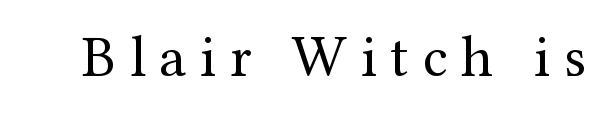
The image shows 58 px regular-weight serif type, upright; set unusually wide letter spacing (+0.24 em), not underlined; medium stroke contrast and a medium x-height.
